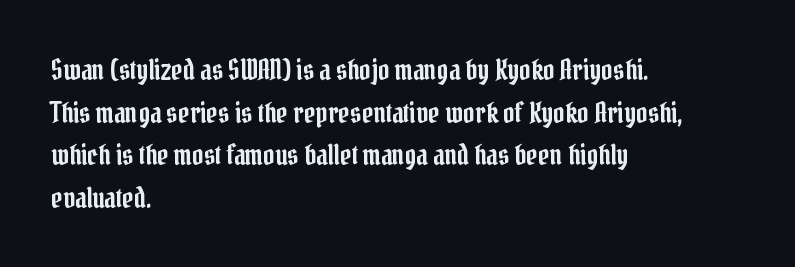
{"serif": "yes", "italic": "no", "width": "condensed", "stroke_contrast": "low", "x_height": "medium", "monospaced": "no", "underline": "no", "align": "left", "line_spacing": "normal", "line_spacing_ratio": 1.52, "letter_spacing": "normal", "letter_spacing_em": 0.0, "glyph_px": 28}
